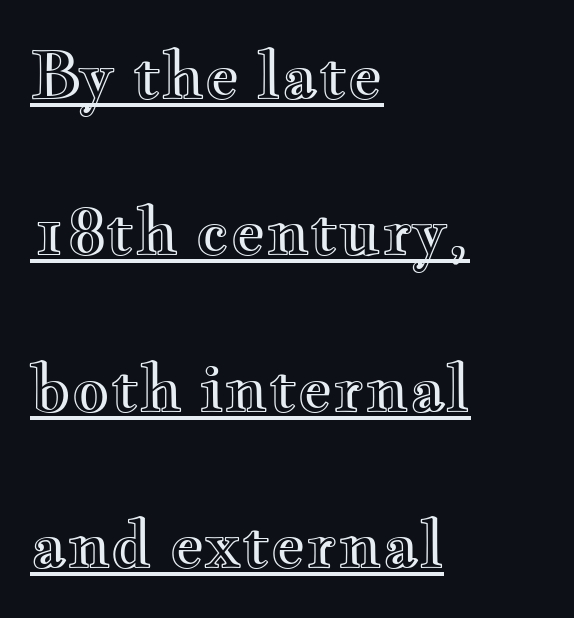
The image shows 66 px wide type, upright; set left-aligned, loose line spacing (2.37x), normal letter spacing, underlined; a small x-height.
